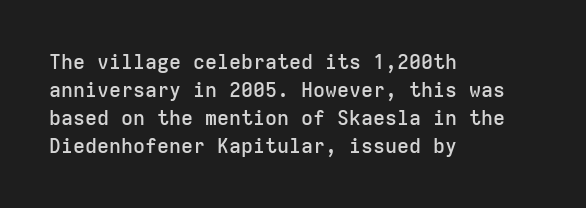
The image shows 20 px text type, upright; set left-aligned, normal line spacing (1.4x), normal letter spacing, not underlined.
